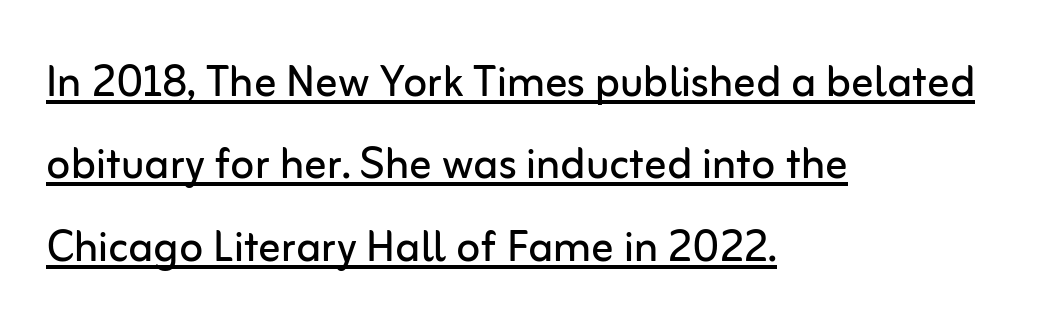
Q: Is the text bold? A: No.
Q: Is the text italic (slanted)? A: No, it is upright.
Q: Is the typeface a serif or a sans-serif typeface? A: Sans-serif.
Q: Is the text underlined? A: Yes.
Q: How is the paragraph aligned? A: Left-aligned.
Q: Is the spacing between letters normal or unusually wide? A: Normal.
Q: Is the spacing between lines tight, normal or loose? A: Normal.
Q: Width (condensed, normal, or wide)? A: Normal.
Q: Stroke contrast? A: Low.
Q: x-height? A: Medium.
Q: Monospaced? A: No.
